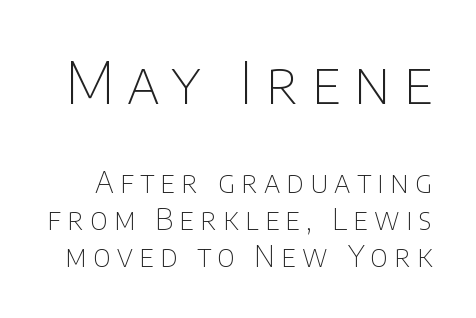
Q: Is the text bold? A: No.
Q: Is the text italic (slanted)? A: No, it is upright.
Q: Is the typeface a serif or a sans-serif typeface? A: Sans-serif.
Q: Is the text underlined? A: No.
Q: Is the spacing between letters normal or unusually wide? A: Unusually wide.
Q: Is the spacing between lines tight, normal or loose? A: Normal.
Q: Which block of text is set in a larger size, the first (top) or the second (bottom)? A: The first (top) one.
Q: Width (condensed, normal, or wide)? A: Normal.
Q: Stroke contrast? A: Low.
Q: x-height? A: Large.
Q: Monospaced? A: No.
